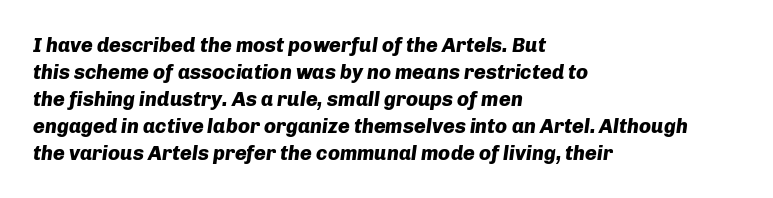
{"italic": "yes", "lean": "right", "slant_degrees": 8, "bold": "yes", "underline": "no", "align": "left", "line_spacing": "normal", "line_spacing_ratio": 1.35, "letter_spacing": "normal", "letter_spacing_em": 0.0, "glyph_px": 20}
